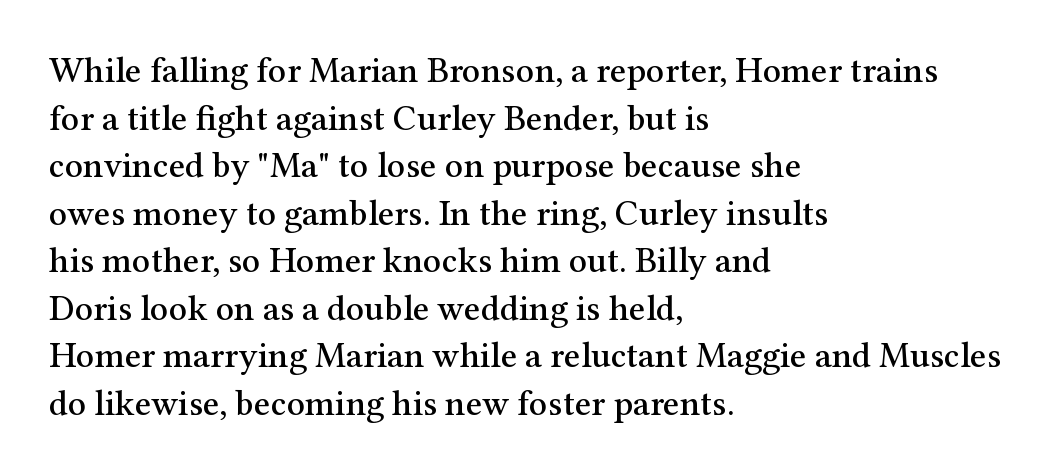
{"serif": "yes", "italic": "no", "width": "normal", "stroke_contrast": "medium", "x_height": "medium", "monospaced": "no", "underline": "no", "align": "left", "line_spacing": "normal", "line_spacing_ratio": 1.32, "letter_spacing": "normal", "letter_spacing_em": 0.0, "glyph_px": 36}
